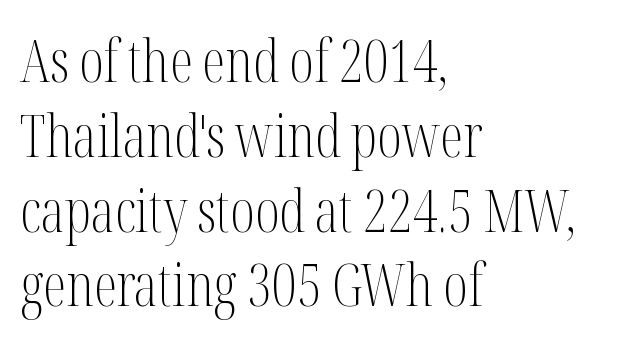
Q: Is the text bold? A: No.
Q: Is the text italic (slanted)? A: No, it is upright.
Q: Is the typeface a serif or a sans-serif typeface? A: Serif.
Q: Is the text underlined? A: No.
Q: How is the paragraph aligned? A: Left-aligned.
Q: Is the spacing between letters normal or unusually wide? A: Normal.
Q: Is the spacing between lines tight, normal or loose? A: Normal.
Q: Width (condensed, normal, or wide)? A: Condensed.
Q: Stroke contrast? A: Medium.
Q: x-height? A: Medium.
Q: Monospaced? A: No.
